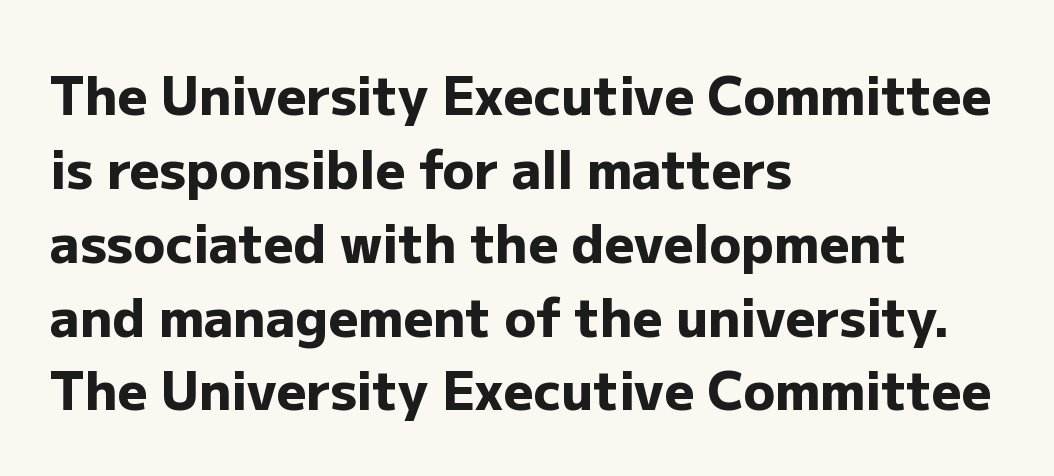
Q: Is the text bold? A: Yes.
Q: Is the text italic (slanted)? A: No, it is upright.
Q: Is the typeface a serif or a sans-serif typeface? A: Sans-serif.
Q: Is the text underlined? A: No.
Q: How is the paragraph aligned? A: Left-aligned.
Q: Is the spacing between letters normal or unusually wide? A: Normal.
Q: Is the spacing between lines tight, normal or loose? A: Normal.
Q: Width (condensed, normal, or wide)? A: Normal.
Q: Stroke contrast? A: Low.
Q: x-height? A: Medium.
Q: Monospaced? A: No.
